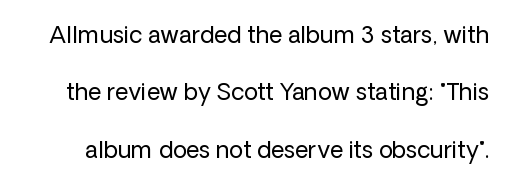
The image shows 23 px text type, upright; set loose line spacing (2.49x), normal letter spacing, not underlined.
